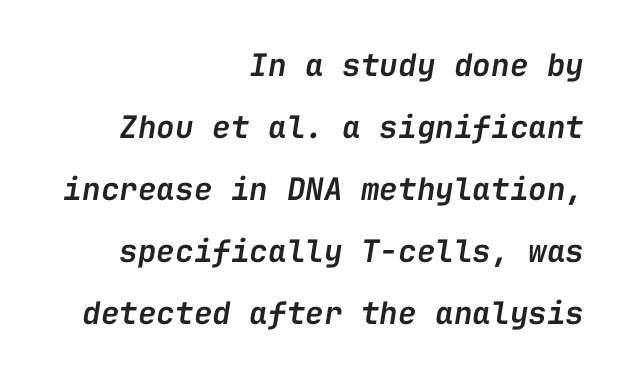
{"italic": "yes", "lean": "right", "slant_degrees": 9, "bold": "semi", "weight": "semibold", "width": "normal", "stroke_contrast": "low", "x_height": "medium", "monospaced": "yes", "underline": "no", "align": "right", "line_spacing": "loose", "line_spacing_ratio": 2.0, "letter_spacing": "normal", "letter_spacing_em": 0.0, "glyph_px": 31}
